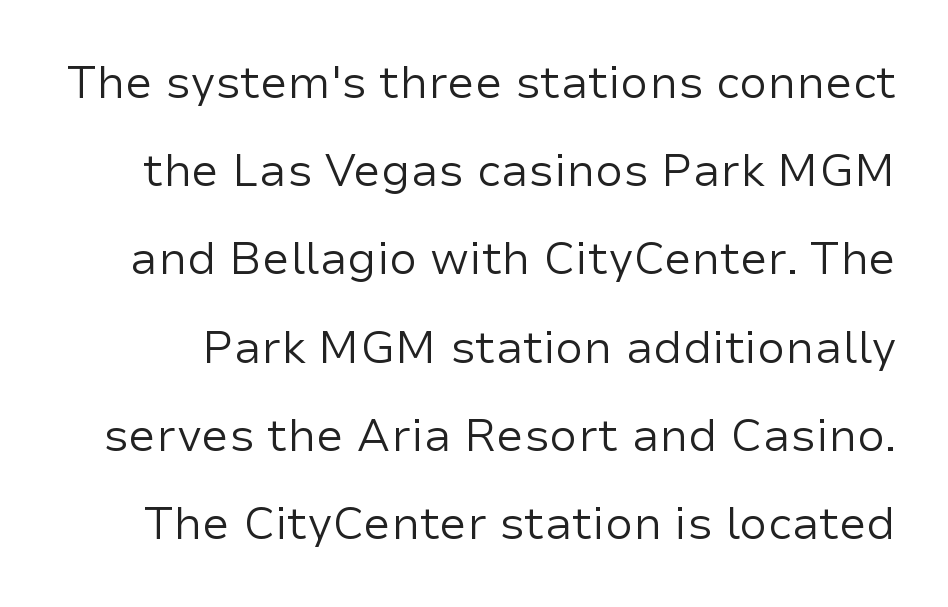
The image shows 45 px regular-weight sans-serif type, upright; set loose line spacing (1.96x), normal letter spacing, not underlined; low stroke contrast and a medium x-height.
